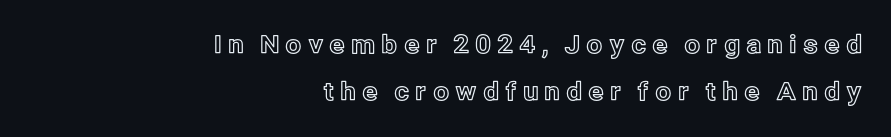
The image shows 25 px text type, upright; set right-aligned, line spacing 1.89x, unusually wide letter spacing (+0.23 em), not underlined.
